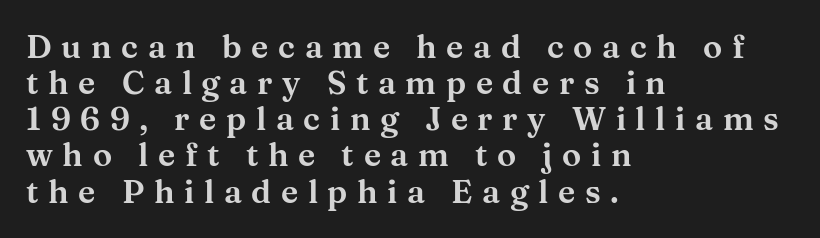
The rendering shows small feet on the letterforms — a serif design. Has an underline been added? It has not. Teacher's note: observe the even left margin — that is flush-left alignment. This sample has the flowing, uneven cadence of proportional lettering. Italic? Not at all — the glyphs are vertical. Vertical spacing — tight.
